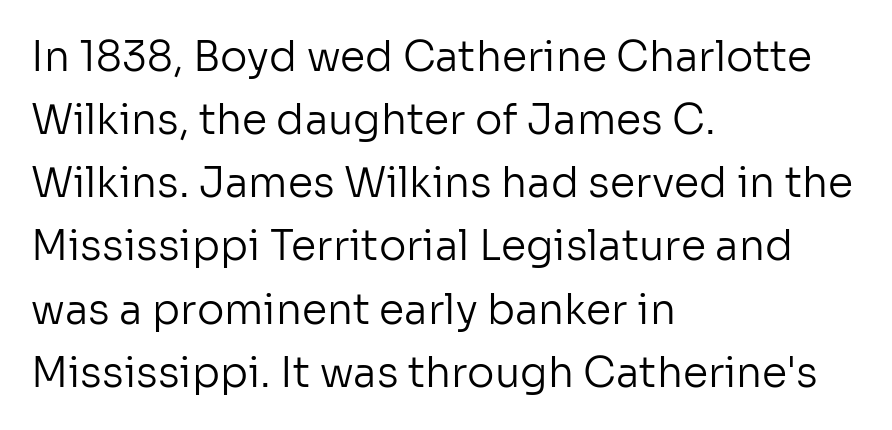
{"serif": "no", "italic": "no", "bold": "no", "weight": "regular", "width": "normal", "stroke_contrast": "low", "x_height": "medium", "monospaced": "no", "underline": "no", "align": "left", "line_spacing": "normal", "line_spacing_ratio": 1.54, "letter_spacing": "normal", "letter_spacing_em": 0.0, "glyph_px": 41}
